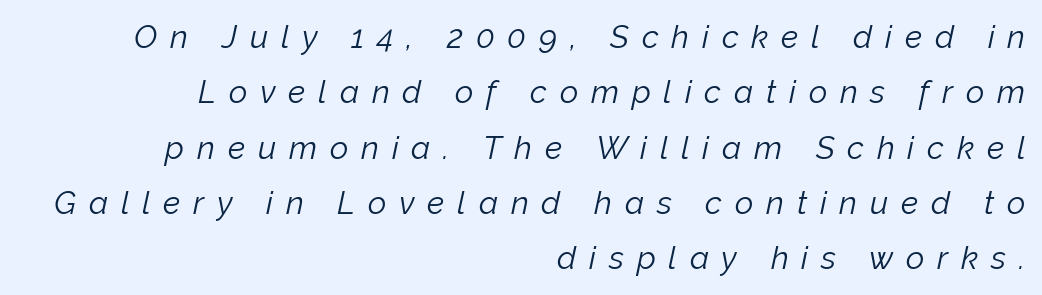
The image shows 32 px light type, italic (leaning right); set right-aligned, line spacing 1.73x, unusually wide letter spacing (+0.4 em), not underlined; low stroke contrast and a medium x-height.
